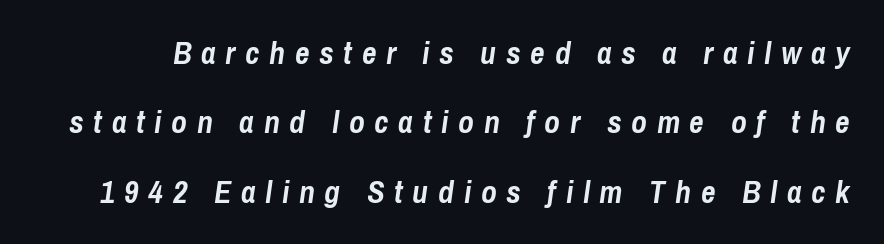
The image shows 32 px semibold, condensed type, italic (leaning right); set loose line spacing (2.17x), unusually wide letter spacing (+0.3 em), not underlined; low stroke contrast and a medium x-height.
